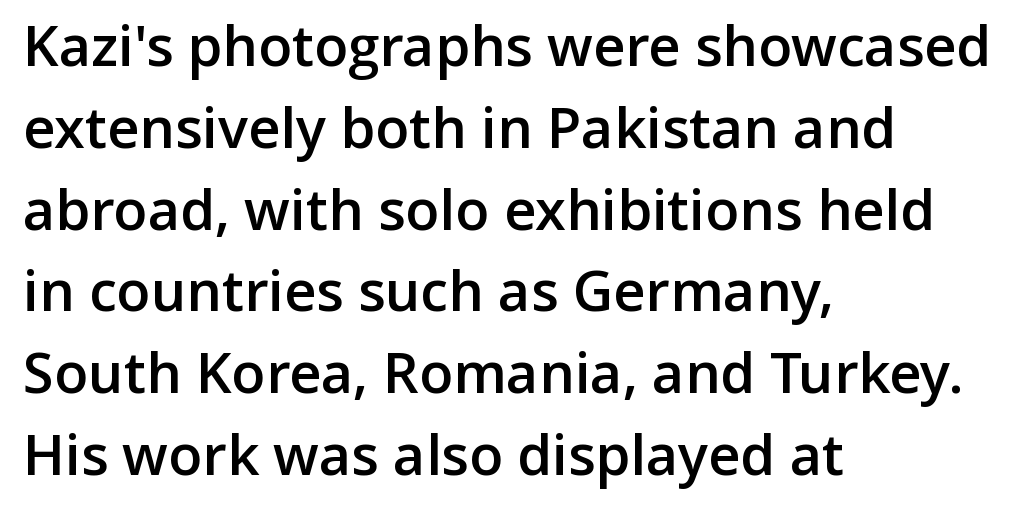
Q: Is the text bold? A: Semi-bold.
Q: Is the text italic (slanted)? A: No, it is upright.
Q: Is the typeface a serif or a sans-serif typeface? A: Sans-serif.
Q: Is the text underlined? A: No.
Q: How is the paragraph aligned? A: Left-aligned.
Q: Is the spacing between letters normal or unusually wide? A: Normal.
Q: Is the spacing between lines tight, normal or loose? A: Normal.
Q: Width (condensed, normal, or wide)? A: Normal.
Q: Stroke contrast? A: Low.
Q: x-height? A: Medium.
Q: Monospaced? A: No.
